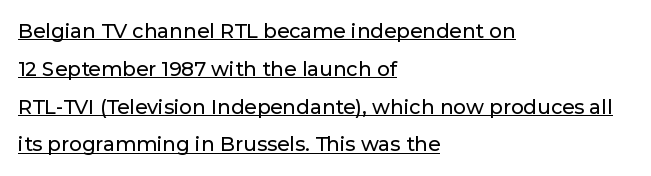
The image shows 20 px text type, upright; set left-aligned, line spacing 1.89x, normal letter spacing, underlined.
